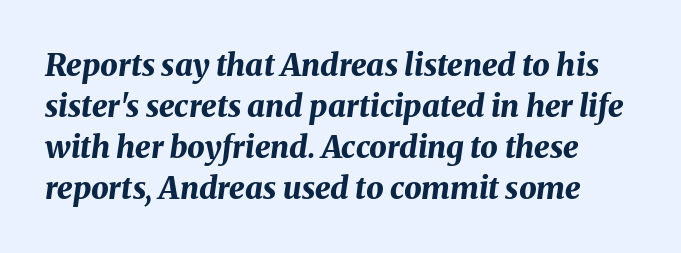
These lines are rendered in a variable-pitch font. The glyphs have the mass of a bold cut. Beneath every word, the page is bare. The rendering keeps characters at their native spacing. Honestly, the row spacing looks completely unremarkable.
